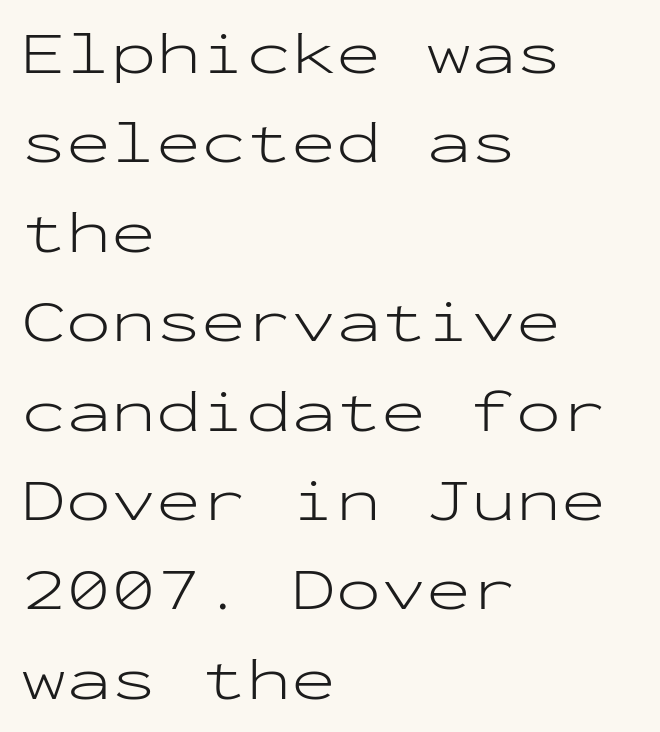
You could call the tracking neutral — neither tight nor loose. This rendering features lettering with no underline. The passage shown is not bold in any degree. A typesetter would label this face a sans. Teacher's note: observe the even left margin — that is flush-left alignment. Looks like terminal output: every glyph gets an equal slot.
